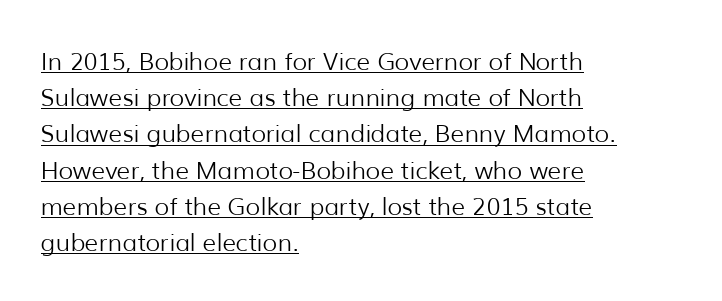
{"italic": "no", "bold": "no", "underline": "yes", "align": "left", "line_spacing": "normal", "line_spacing_ratio": 1.51, "letter_spacing": "normal", "letter_spacing_em": 0.0, "glyph_px": 24}
